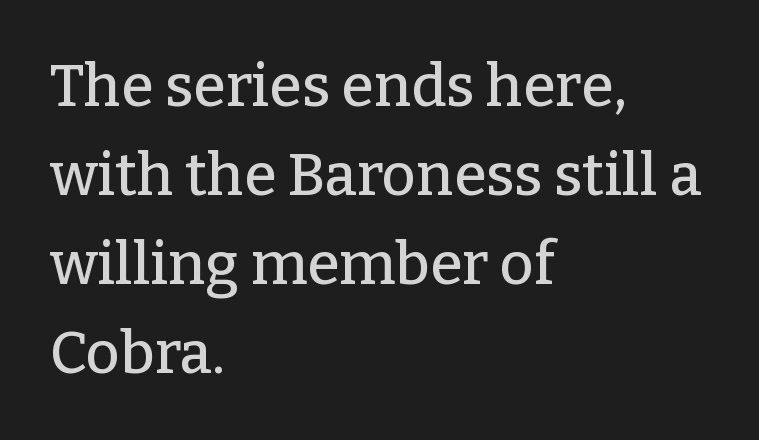
Q: Is the text italic (slanted)? A: No, it is upright.
Q: Is the typeface a serif or a sans-serif typeface? A: Serif.
Q: Is the text underlined? A: No.
Q: How is the paragraph aligned? A: Left-aligned.
Q: Is the spacing between letters normal or unusually wide? A: Normal.
Q: Is the spacing between lines tight, normal or loose? A: Normal.
Q: Width (condensed, normal, or wide)? A: Normal.
Q: Stroke contrast? A: Low.
Q: x-height? A: Medium.
Q: Monospaced? A: No.
